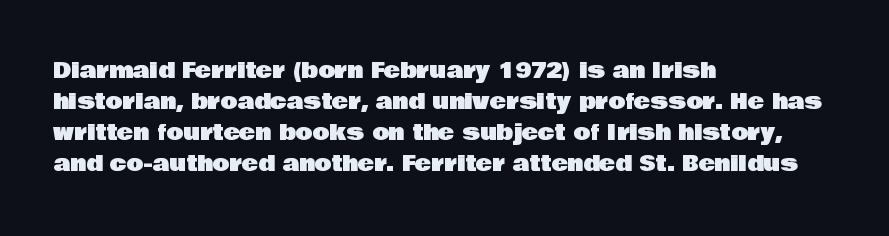
The image shows 22 px text type, upright; set left-aligned, normal line spacing (1.41x), normal letter spacing, not underlined.
